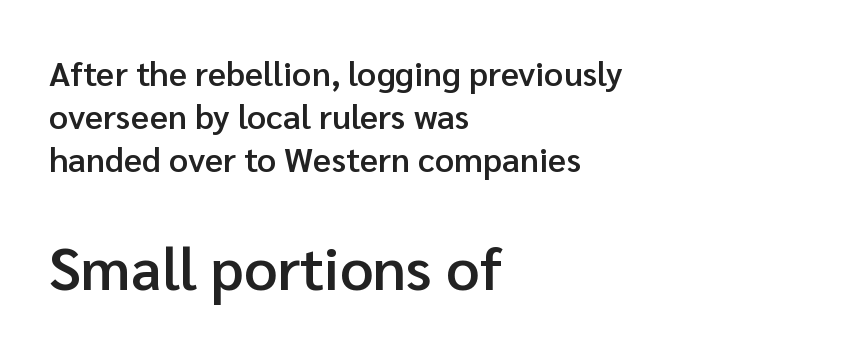
The image shows 59 px semibold sans-serif type, upright; set left-aligned, normal line spacing (1.27x), normal letter spacing, not underlined; the second (bottom) block is 1.74x larger; low stroke contrast and a medium x-height.
